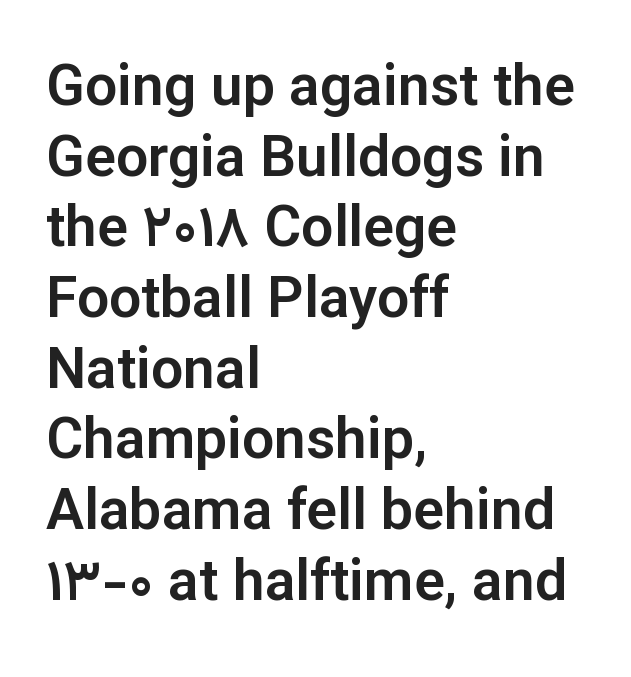
{"serif": "no", "italic": "no", "width": "normal", "stroke_contrast": "low", "x_height": "medium", "monospaced": "no", "underline": "no", "align": "left", "line_spacing_ratio": 1.24, "letter_spacing": "normal", "letter_spacing_em": 0.0, "glyph_px": 57}
